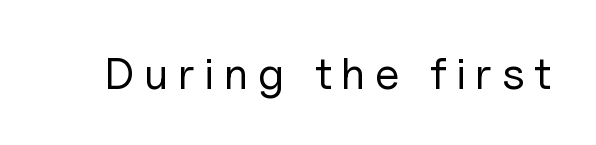
The image shows 45 px regular-weight sans-serif type, upright; set unusually wide letter spacing (+0.21 em), not underlined; low stroke contrast and a medium x-height.
